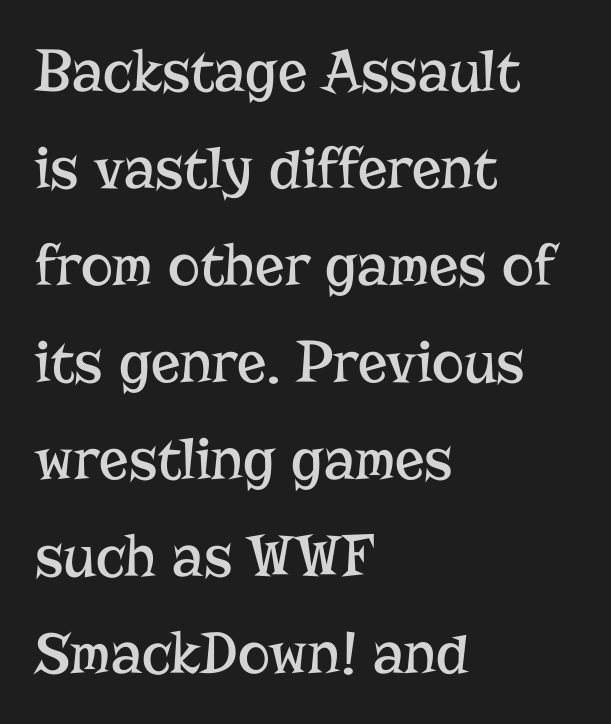
Q: Is the text bold? A: No.
Q: Is the text italic (slanted)? A: No, it is upright.
Q: Is the typeface a serif or a sans-serif typeface? A: Serif.
Q: Is the text underlined? A: No.
Q: How is the paragraph aligned? A: Left-aligned.
Q: Is the spacing between letters normal or unusually wide? A: Normal.
Q: Is the spacing between lines tight, normal or loose? A: Normal.
Q: Width (condensed, normal, or wide)? A: Normal.
Q: Stroke contrast? A: Low.
Q: x-height? A: Medium.
Q: Monospaced? A: No.
